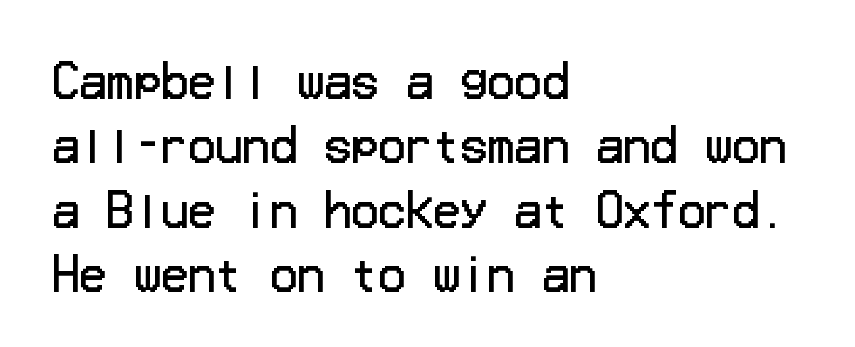
Q: Is the text bold? A: No.
Q: Is the text italic (slanted)? A: No, it is upright.
Q: Is the typeface a serif or a sans-serif typeface? A: Sans-serif.
Q: Is the text underlined? A: No.
Q: How is the paragraph aligned? A: Left-aligned.
Q: Is the spacing between letters normal or unusually wide? A: Normal.
Q: Is the spacing between lines tight, normal or loose? A: Normal.
Q: Width (condensed, normal, or wide)? A: Normal.
Q: Stroke contrast? A: Low.
Q: x-height? A: Medium.
